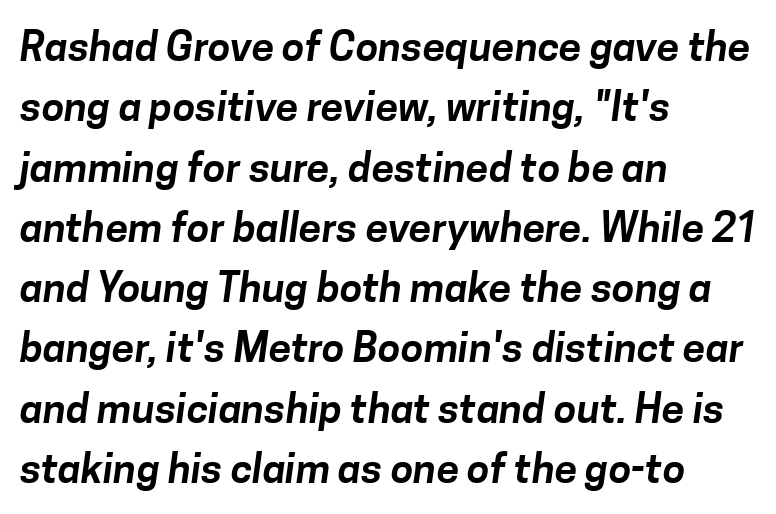
The image shows 41 px sans-serif type; set left-aligned, normal line spacing (1.47x), normal letter spacing, not underlined; low stroke contrast and a medium x-height.
